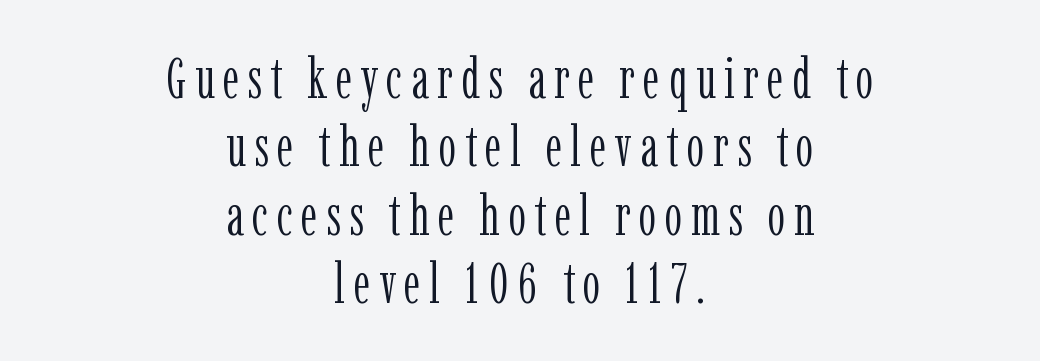
{"serif": "yes", "italic": "no", "bold": "no", "weight": "light", "width": "condensed", "stroke_contrast": "low", "x_height": "medium", "monospaced": "no", "underline": "no", "align": "center", "line_spacing_ratio": 1.22, "glyph_px": 56}
